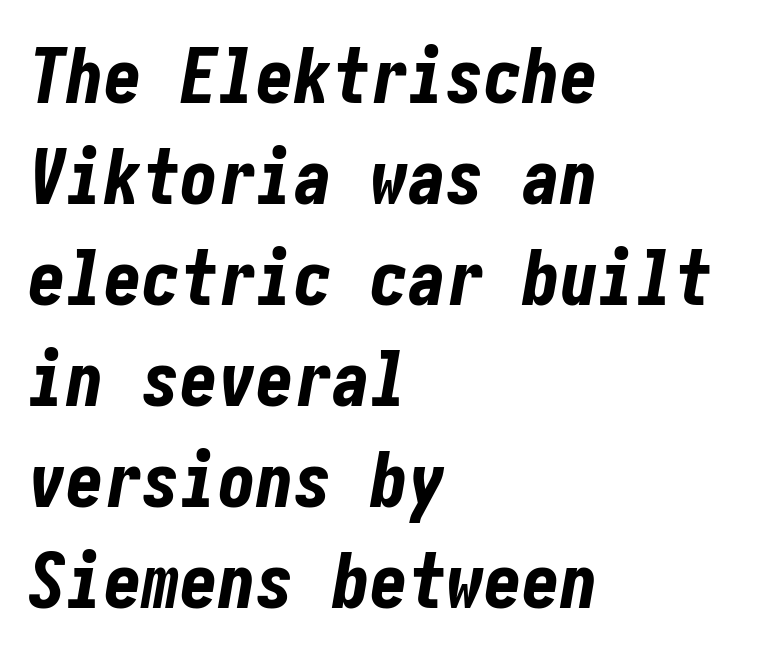
The image shows 76 px bold, condensed type, italic (leaning right); set left-aligned, normal line spacing (1.33x), normal letter spacing, not underlined; low stroke contrast and a medium x-height.
